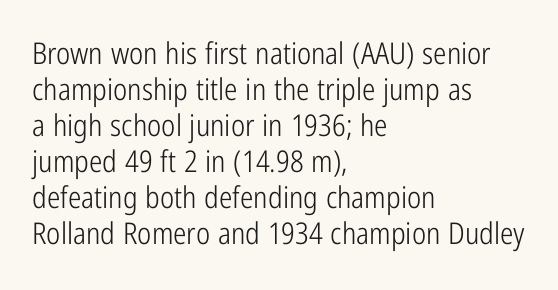
The face used here is rendered with its standard letterfit. No letter is thick-stroked: the sample isn't bold. Is the block centered? No — it sits flush against the left margin. The space beneath each line is pristine and unruled.
